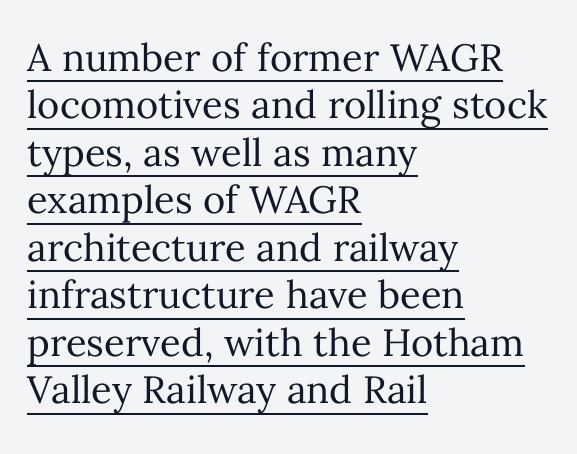
Q: Is the text bold? A: No.
Q: Is the text italic (slanted)? A: No, it is upright.
Q: Is the text underlined? A: Yes.
Q: How is the paragraph aligned? A: Left-aligned.
Q: Is the spacing between letters normal or unusually wide? A: Normal.
Q: Is the spacing between lines tight, normal or loose? A: Normal.
Q: Width (condensed, normal, or wide)? A: Normal.
Q: Stroke contrast? A: Medium.
Q: x-height? A: Medium.
Q: Monospaced? A: No.
